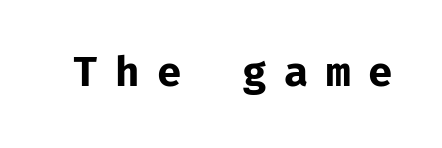
Q: Is the text bold? A: Yes.
Q: Is the text italic (slanted)? A: No, it is upright.
Q: Is the typeface a serif or a sans-serif typeface? A: Sans-serif.
Q: Is the text underlined? A: No.
Q: Is the spacing between letters normal or unusually wide? A: Unusually wide.
Q: Width (condensed, normal, or wide)? A: Normal.
Q: Stroke contrast? A: Low.
Q: x-height? A: Medium.
